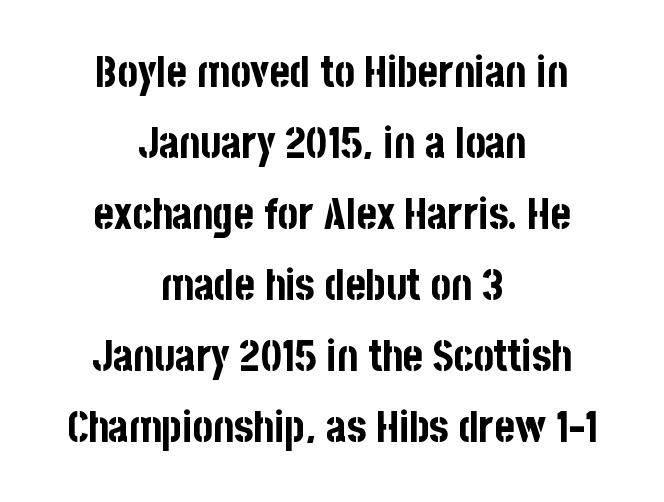
Q: Is the text bold? A: Yes.
Q: Is the text italic (slanted)? A: No, it is upright.
Q: Is the typeface a serif or a sans-serif typeface? A: Sans-serif.
Q: Is the text underlined? A: No.
Q: How is the paragraph aligned? A: Centered.
Q: Is the spacing between letters normal or unusually wide? A: Normal.
Q: Is the spacing between lines tight, normal or loose? A: Normal.
Q: Width (condensed, normal, or wide)? A: Condensed.
Q: Stroke contrast? A: Low.
Q: x-height? A: Large.
Q: Monospaced? A: No.
